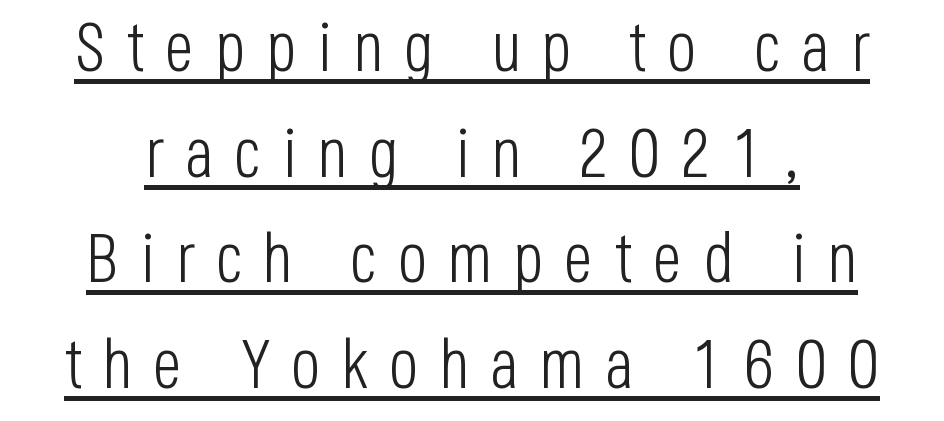
{"serif": "no", "italic": "no", "bold": "no", "weight": "light", "width": "condensed", "stroke_contrast": "low", "x_height": "large", "monospaced": "no", "underline": "yes", "line_spacing": "normal", "line_spacing_ratio": 1.51, "letter_spacing": "wide", "letter_spacing_em": 0.3, "glyph_px": 70}
